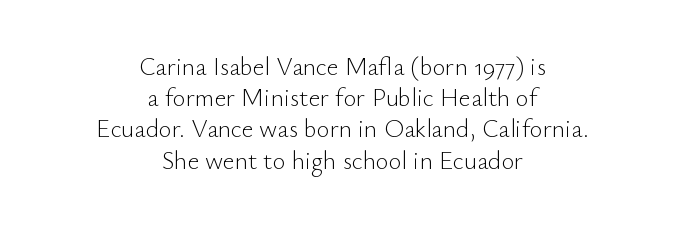
Nothing heavy about these letters — not bold at all. A bare baseline throughout the passage. This block has exactly the height ordinary leading produces. The lettering holds an erect, upright posture throughout. This sample is center-justified, so both line endings float freely.
